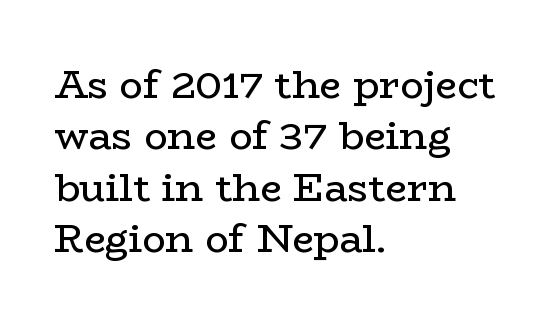
{"serif": "yes", "italic": "no", "bold": "no", "weight": "regular", "width": "wide", "stroke_contrast": "low", "x_height": "medium", "monospaced": "no", "underline": "no", "align": "left", "line_spacing": "normal", "line_spacing_ratio": 1.32, "letter_spacing": "normal", "letter_spacing_em": 0.0, "glyph_px": 39}
